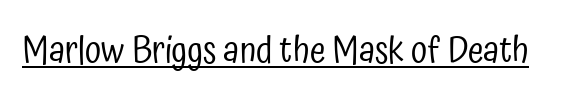
Q: Is the text bold? A: No.
Q: Is the text italic (slanted)? A: No, it is upright.
Q: Is the typeface a serif or a sans-serif typeface? A: Sans-serif.
Q: Is the text underlined? A: Yes.
Q: Is the spacing between letters normal or unusually wide? A: Normal.
Q: Width (condensed, normal, or wide)? A: Condensed.
Q: Stroke contrast? A: Low.
Q: x-height? A: Medium.
Q: Monospaced? A: No.
